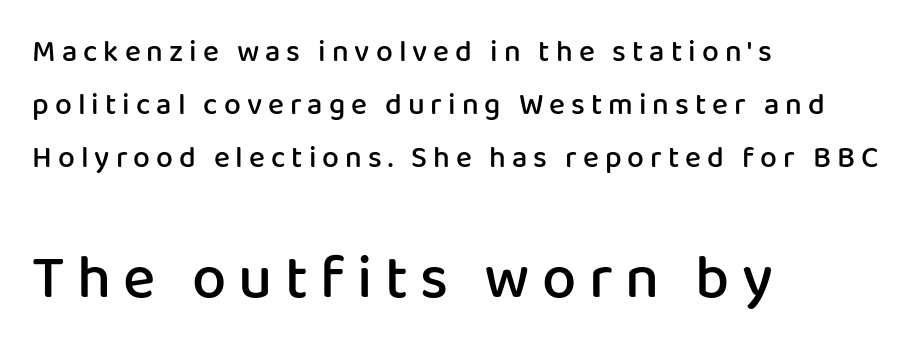
{"serif": "no", "italic": "no", "bold": "semi", "weight": "semibold", "width": "normal", "stroke_contrast": "low", "x_height": "medium", "monospaced": "no", "underline": "no", "align": "left", "line_spacing_ratio": 1.76, "letter_spacing": "wide", "letter_spacing_em": 0.2, "larger_block": "second", "size_ratio": 2.03, "glyph_px": 61}
